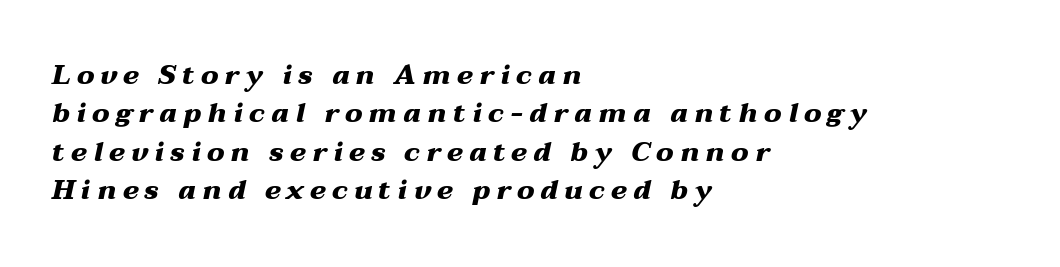
Q: Is the text bold? A: Yes.
Q: Is the text italic (slanted)? A: Yes, it leans right by about 12 degrees.
Q: Is the text underlined? A: No.
Q: How is the paragraph aligned? A: Left-aligned.
Q: Is the spacing between letters normal or unusually wide? A: Unusually wide.
Q: Is the spacing between lines tight, normal or loose? A: Normal.
